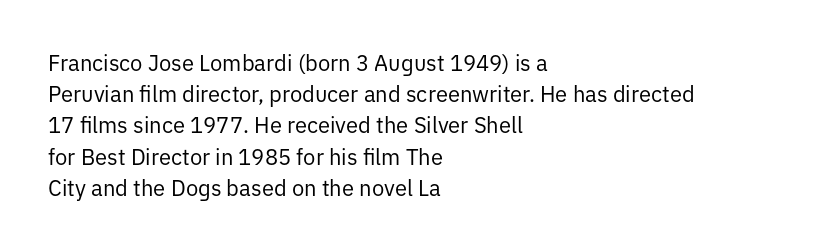
Every row of glyphs begins at an identical x-position on the left. The typesetting does not lean heavy: it is not bold. One glance says typical: line gaps are just what's usual. Underlining? Definitely not there.
